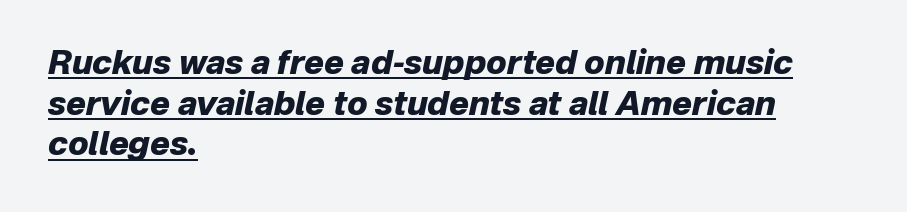
The image shows 33 px heavy type, italic (leaning right); set left-aligned, line spacing 1.23x, normal letter spacing, underlined; low stroke contrast and a medium x-height.
